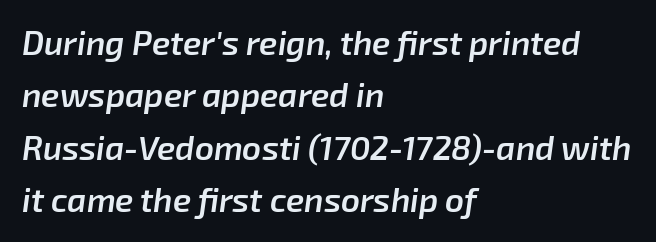
{"italic": "yes", "lean": "right", "slant_degrees": 8, "bold": "semi", "weight": "semibold", "width": "normal", "stroke_contrast": "low", "x_height": "medium", "monospaced": "no", "underline": "no", "align": "left", "line_spacing": "normal", "line_spacing_ratio": 1.59, "letter_spacing": "normal", "letter_spacing_em": 0.0, "glyph_px": 33}
